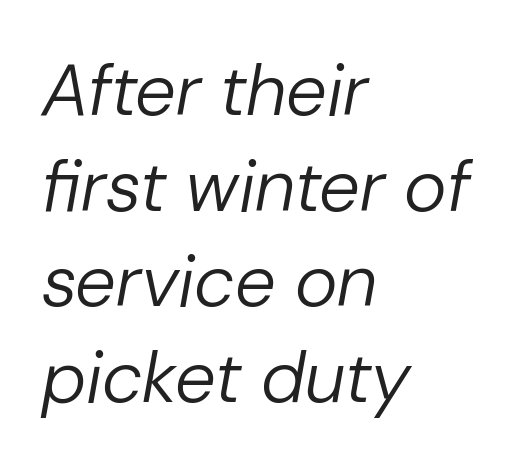
The image shows 73 px regular-weight type, italic (leaning right); set left-aligned, normal line spacing (1.31x), normal letter spacing, not underlined; low stroke contrast and a medium x-height.
